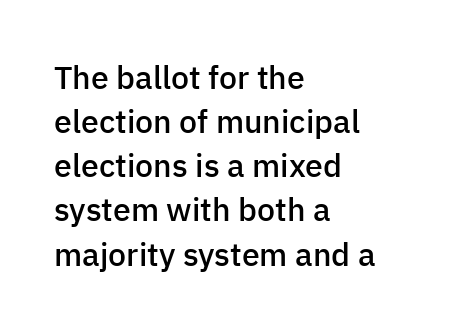
You could call the tracking neutral — neither tight nor loose. The rendering uses a semibold face; strokes are thickened but not to full bold. How would I describe the line gaps? Plain and ordinary. The rendering anchors every line to the left-hand side. The letters advance in unequal steps, a hallmark of proportional type. The type sits square on the baseline with zero lean.
